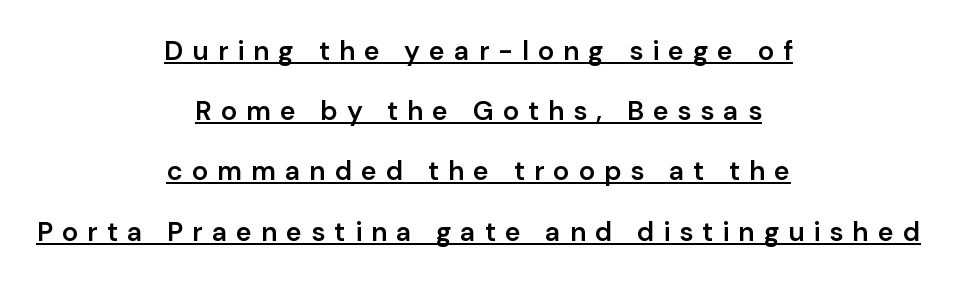
The image shows 27 px text type, upright; set centered, loose line spacing (2.23x), unusually wide letter spacing (+0.33 em), underlined.
